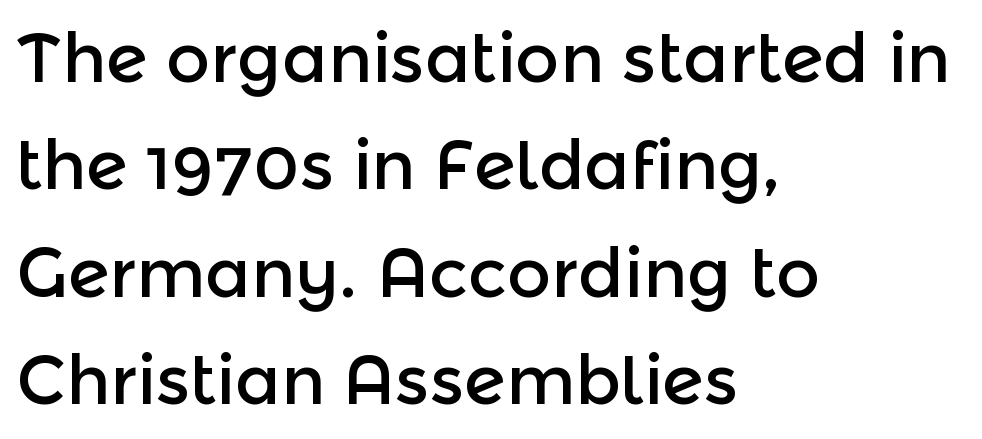
Q: Is the text italic (slanted)? A: No, it is upright.
Q: Is the typeface a serif or a sans-serif typeface? A: Sans-serif.
Q: Is the text underlined? A: No.
Q: How is the paragraph aligned? A: Left-aligned.
Q: Is the spacing between letters normal or unusually wide? A: Normal.
Q: Is the spacing between lines tight, normal or loose? A: Normal.
Q: Width (condensed, normal, or wide)? A: Normal.
Q: x-height? A: Medium.
Q: Monospaced? A: No.
